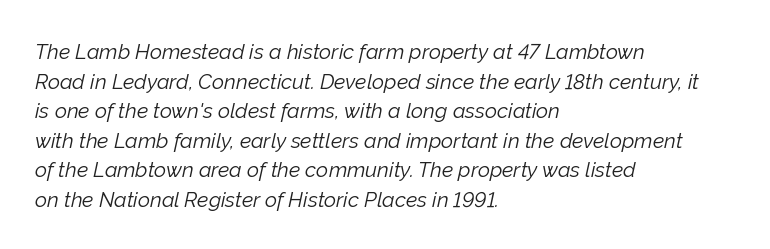
Q: Is the text bold? A: No.
Q: Is the text italic (slanted)? A: Yes, it leans right by about 12 degrees.
Q: Is the text underlined? A: No.
Q: How is the paragraph aligned? A: Left-aligned.
Q: Is the spacing between letters normal or unusually wide? A: Normal.
Q: Is the spacing between lines tight, normal or loose? A: Normal.
